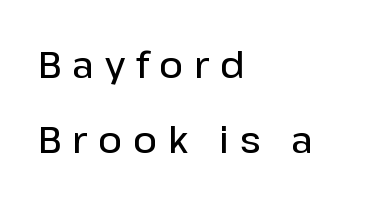
The image shows 37 px semibold sans-serif type, upright; set left-aligned, loose line spacing (2.04x), unusually wide letter spacing (+0.29 em), not underlined; low stroke contrast and a medium x-height.
